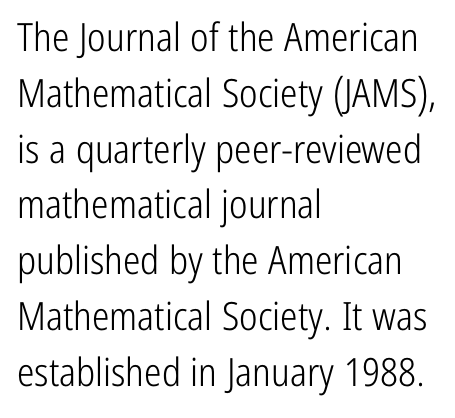
Q: Is the text bold? A: No.
Q: Is the text italic (slanted)? A: No, it is upright.
Q: Is the typeface a serif or a sans-serif typeface? A: Sans-serif.
Q: Is the text underlined? A: No.
Q: How is the paragraph aligned? A: Left-aligned.
Q: Is the spacing between letters normal or unusually wide? A: Normal.
Q: Is the spacing between lines tight, normal or loose? A: Normal.
Q: Width (condensed, normal, or wide)? A: Condensed.
Q: Stroke contrast? A: Low.
Q: x-height? A: Medium.
Q: Monospaced? A: No.
